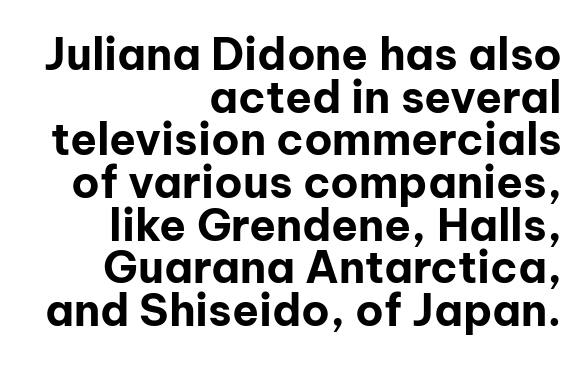
Q: Is the text bold? A: Yes.
Q: Is the text italic (slanted)? A: No, it is upright.
Q: Is the typeface a serif or a sans-serif typeface? A: Sans-serif.
Q: Is the text underlined? A: No.
Q: How is the paragraph aligned? A: Right-aligned.
Q: Is the spacing between letters normal or unusually wide? A: Normal.
Q: Is the spacing between lines tight, normal or loose? A: Tight.
Q: Width (condensed, normal, or wide)? A: Normal.
Q: Stroke contrast? A: Low.
Q: x-height? A: Medium.
Q: Monospaced? A: No.
